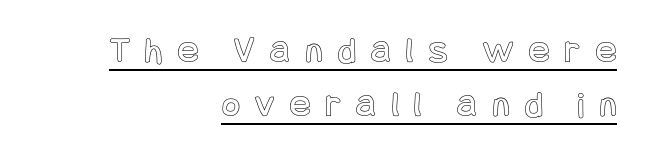
Q: Is the text italic (slanted)? A: No, it is upright.
Q: Is the text underlined? A: Yes.
Q: How is the paragraph aligned? A: Right-aligned.
Q: Is the spacing between letters normal or unusually wide? A: Unusually wide.
Q: Is the spacing between lines tight, normal or loose? A: Normal.
Q: Width (condensed, normal, or wide)? A: Condensed.
Q: x-height? A: Large.
